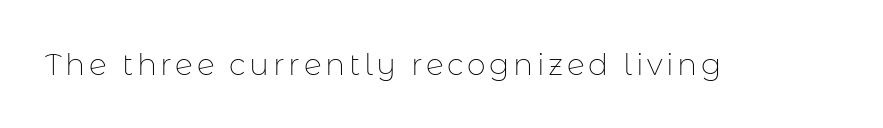
{"serif": "no", "italic": "no", "bold": "no", "weight": "thin", "width": "normal", "stroke_contrast": "low", "x_height": "medium", "monospaced": "no", "underline": "no", "glyph_px": 30}
